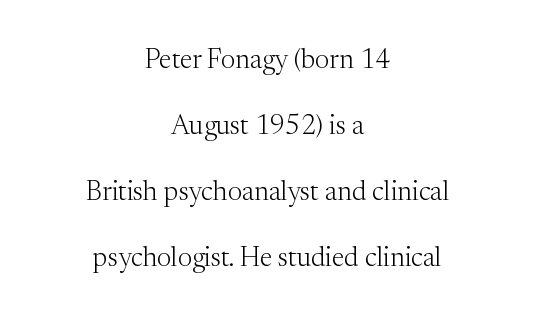
The image shows 27 px text type, upright; set centered, loose line spacing (2.45x), normal letter spacing, not underlined.
